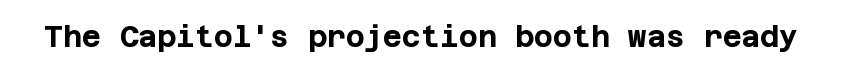
The image shows 29 px bold sans-serif type, upright; set normal letter spacing, not underlined; low stroke contrast and a large x-height.
